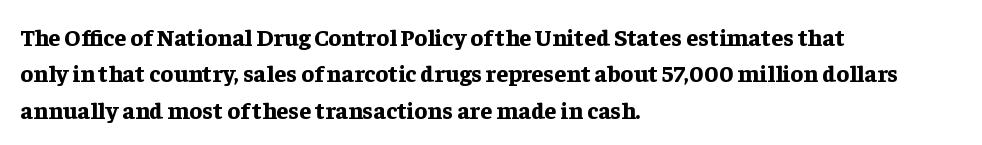
The image shows 24 px bold type, upright; set left-aligned, normal line spacing (1.52x), normal letter spacing, not underlined.
